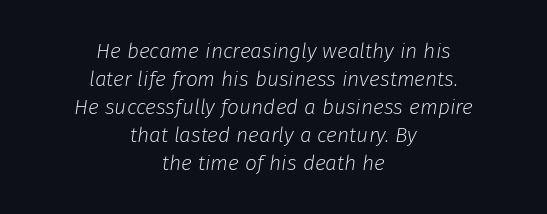
Compared with typical body copy, the letter spacing here is the same. This sample keeps an unexceptional amount of space between lines. This sample uses an oblique cut, with every glyph tilted off the vertical. Words float on clear page, feet unadorned. One-word summary of the alignment: center. Stroke mass is kept to a normal reading level or below.
